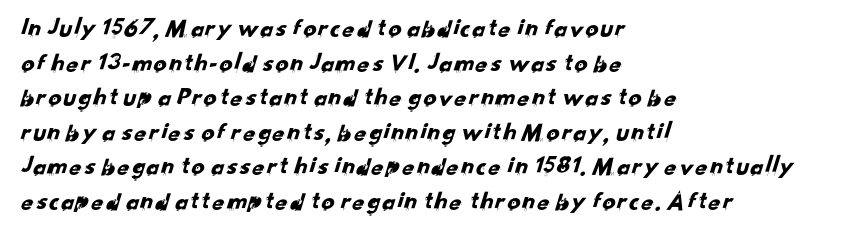
Q: Is the text underlined? A: No.
Q: How is the paragraph aligned? A: Left-aligned.
Q: Is the spacing between letters normal or unusually wide? A: Normal.
Q: Is the spacing between lines tight, normal or loose? A: Normal.
